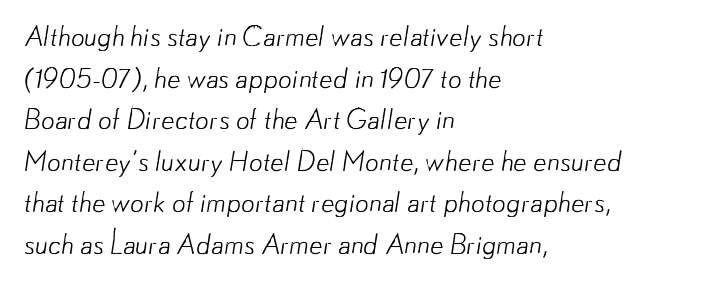
The image shows 27 px text type; set left-aligned, normal line spacing (1.54x), normal letter spacing, not underlined.
